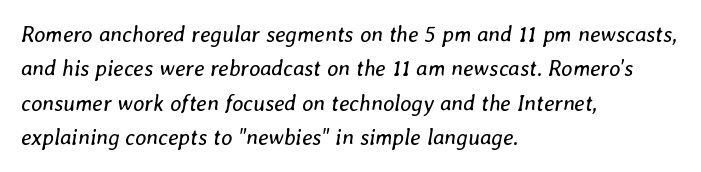
Q: Is the text bold? A: No.
Q: Is the text italic (slanted)? A: Yes, it leans right by about 8 degrees.
Q: Is the text underlined? A: No.
Q: How is the paragraph aligned? A: Left-aligned.
Q: Is the spacing between letters normal or unusually wide? A: Normal.
Q: Is the spacing between lines tight, normal or loose? A: Normal.
